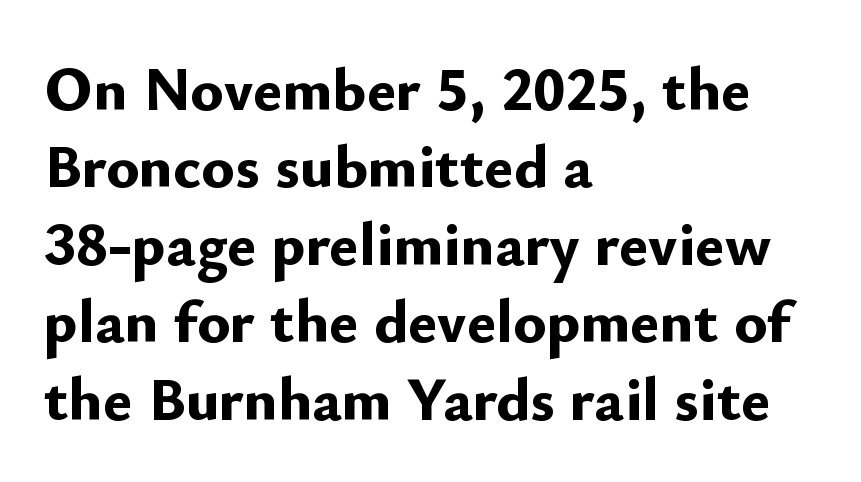
Ordinary non-slanted type is in use. Just letters on the line, the space beneath them empty. I'd call this a sans setting — the letters go barefoot. The designer left line spacing at the default.
